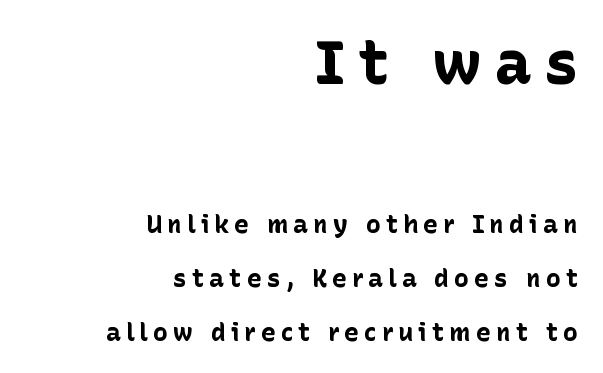
Q: Is the text bold? A: Yes.
Q: Is the text italic (slanted)? A: No, it is upright.
Q: Is the typeface a serif or a sans-serif typeface? A: Sans-serif.
Q: Is the text underlined? A: No.
Q: How is the paragraph aligned? A: Right-aligned.
Q: Is the spacing between letters normal or unusually wide? A: Unusually wide.
Q: Is the spacing between lines tight, normal or loose? A: Loose.
Q: Which block of text is set in a larger size, the first (top) or the second (bottom)? A: The first (top) one.
Q: Width (condensed, normal, or wide)? A: Normal.
Q: Stroke contrast? A: Low.
Q: x-height? A: Medium.
Q: Monospaced? A: No.
